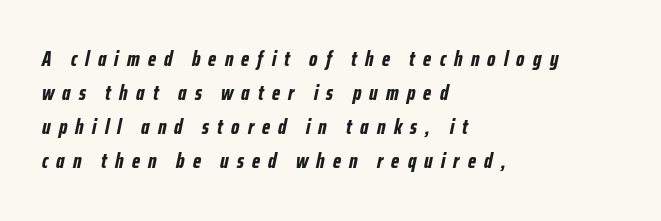
Honestly, the letter spacing is so wide it's the main thing you notice. Check under the words: just untouched page. Does the copy run flush right? No — it runs flush left. Reading down the column, the eye jumps a familiar distance to each next line. Looking at the ascenders, they clearly lean.
